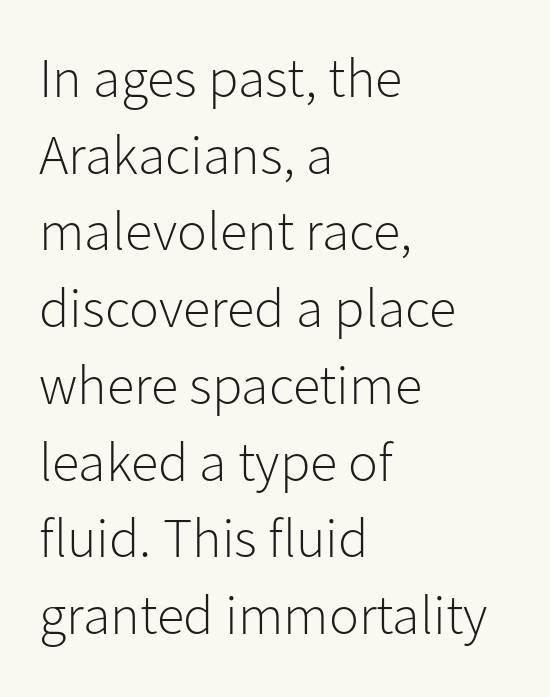
A quiet, ordinary-to-light weight characterises the typeface. Is the letter spacing exaggerated? No — it looks like the ordinary default. The rendering shows plain stroke endings on the letterforms — a sans-serif design. Posture: straight, roman, zero tilt.
